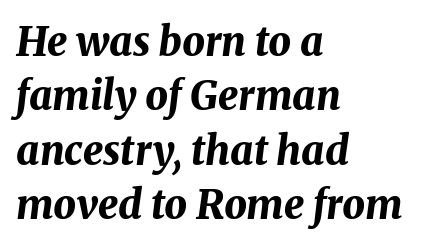
Q: Is the text bold? A: Yes.
Q: Is the text italic (slanted)? A: Yes, it leans right by about 8 degrees.
Q: Is the text underlined? A: No.
Q: How is the paragraph aligned? A: Left-aligned.
Q: Is the spacing between letters normal or unusually wide? A: Normal.
Q: Is the spacing between lines tight, normal or loose? A: Normal.
Q: Width (condensed, normal, or wide)? A: Normal.
Q: Stroke contrast? A: Medium.
Q: x-height? A: Medium.
Q: Monospaced? A: No.
